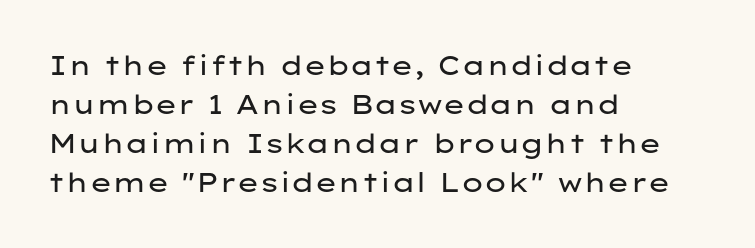
{"italic": "no", "bold": "no", "underline": "no", "align": "left", "line_spacing": "normal", "line_spacing_ratio": 1.45, "letter_spacing": "normal", "letter_spacing_em": 0.0, "glyph_px": 27}
